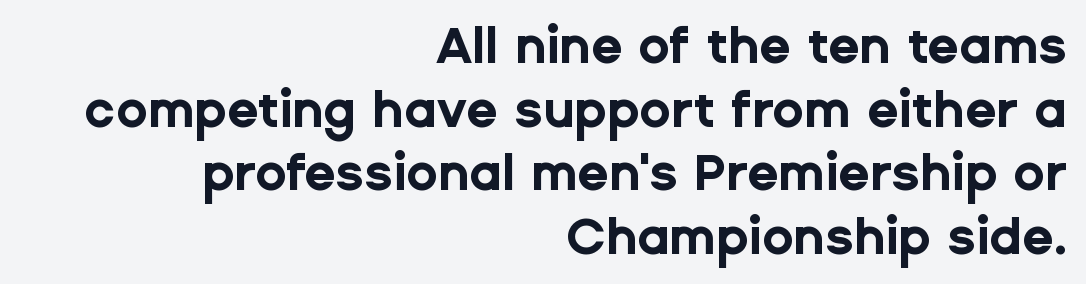
Q: Is the text bold? A: Yes.
Q: Is the text italic (slanted)? A: No, it is upright.
Q: Is the typeface a serif or a sans-serif typeface? A: Sans-serif.
Q: Is the text underlined? A: No.
Q: How is the paragraph aligned? A: Right-aligned.
Q: Is the spacing between letters normal or unusually wide? A: Normal.
Q: Is the spacing between lines tight, normal or loose? A: Normal.
Q: Width (condensed, normal, or wide)? A: Normal.
Q: Stroke contrast? A: Low.
Q: x-height? A: Medium.
Q: Monospaced? A: No.
